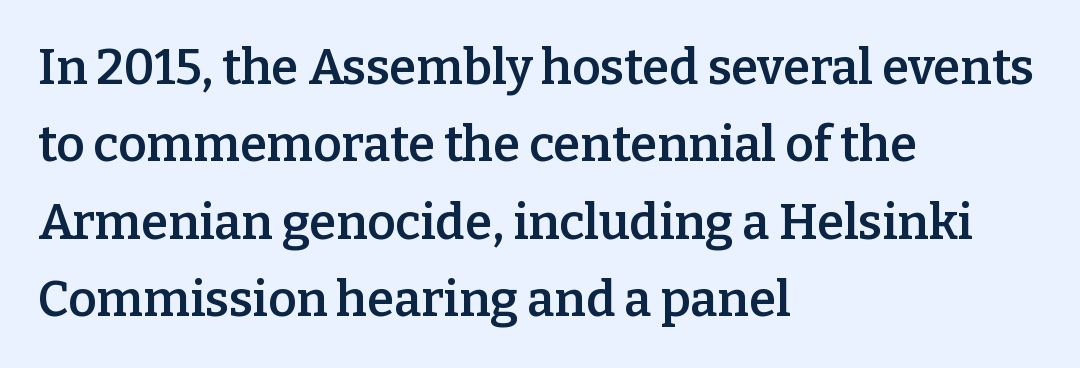
Q: Is the text bold? A: Semi-bold.
Q: Is the text italic (slanted)? A: No, it is upright.
Q: Is the typeface a serif or a sans-serif typeface? A: Serif.
Q: Is the text underlined? A: No.
Q: How is the paragraph aligned? A: Left-aligned.
Q: Is the spacing between letters normal or unusually wide? A: Normal.
Q: Is the spacing between lines tight, normal or loose? A: Normal.
Q: Width (condensed, normal, or wide)? A: Normal.
Q: Stroke contrast? A: Low.
Q: x-height? A: Medium.
Q: Monospaced? A: No.
